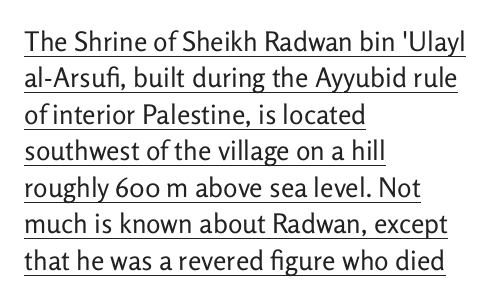
Q: Is the text bold? A: No.
Q: Is the text italic (slanted)? A: No, it is upright.
Q: Is the text underlined? A: Yes.
Q: How is the paragraph aligned? A: Left-aligned.
Q: Is the spacing between letters normal or unusually wide? A: Normal.
Q: Is the spacing between lines tight, normal or loose? A: Normal.
